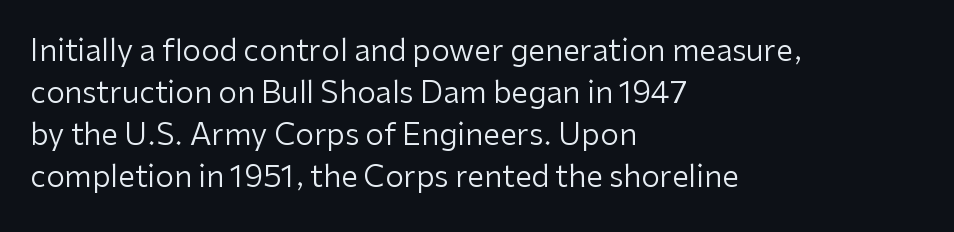
Q: Is the text bold? A: No.
Q: Is the text italic (slanted)? A: No, it is upright.
Q: Is the typeface a serif or a sans-serif typeface? A: Sans-serif.
Q: Is the text underlined? A: No.
Q: How is the paragraph aligned? A: Left-aligned.
Q: Is the spacing between letters normal or unusually wide? A: Normal.
Q: Is the spacing between lines tight, normal or loose? A: Normal.
Q: Width (condensed, normal, or wide)? A: Normal.
Q: Stroke contrast? A: Low.
Q: x-height? A: Medium.
Q: Monospaced? A: No.
